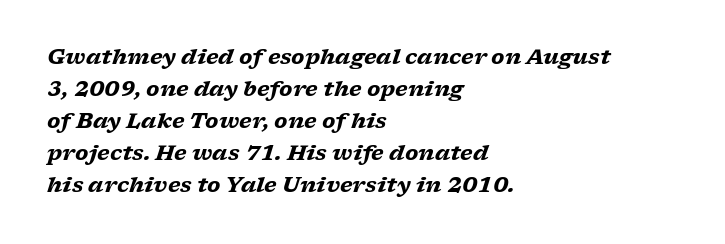
{"italic": "yes", "lean": "right", "slant_degrees": 17, "bold": "yes", "underline": "no", "align": "left", "line_spacing": "normal", "line_spacing_ratio": 1.52, "letter_spacing": "normal", "letter_spacing_em": 0.0, "glyph_px": 21}
